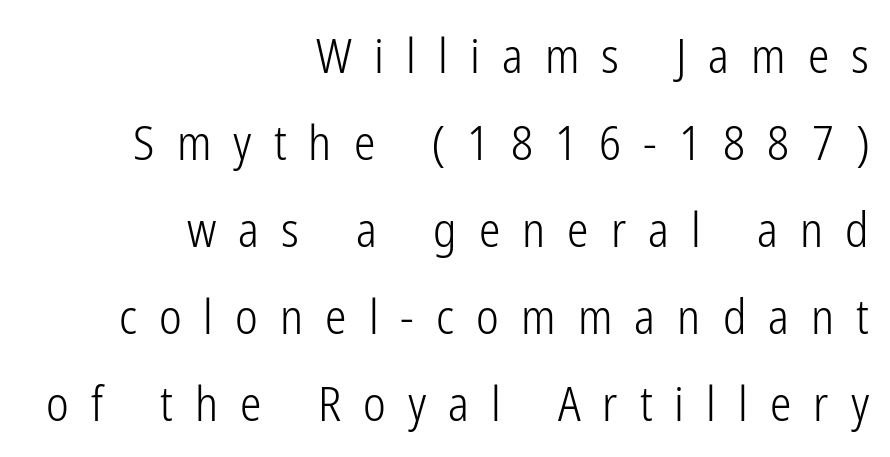
The image shows 48 px light, condensed sans-serif type, upright; set right-aligned, line spacing 1.81x, unusually wide letter spacing (+0.46 em), not underlined; low stroke contrast and a medium x-height.
